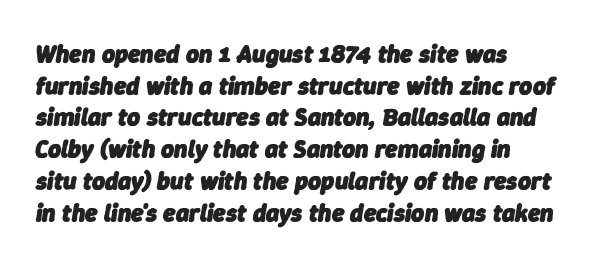
The image shows 25 px bold type, italic (leaning right); set normal line spacing (1.27x), normal letter spacing, not underlined.
